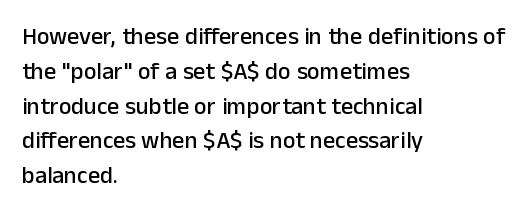
Q: Is the text italic (slanted)? A: No, it is upright.
Q: Is the text underlined? A: No.
Q: How is the paragraph aligned? A: Left-aligned.
Q: Is the spacing between letters normal or unusually wide? A: Normal.
Q: Is the spacing between lines tight, normal or loose? A: Normal.
